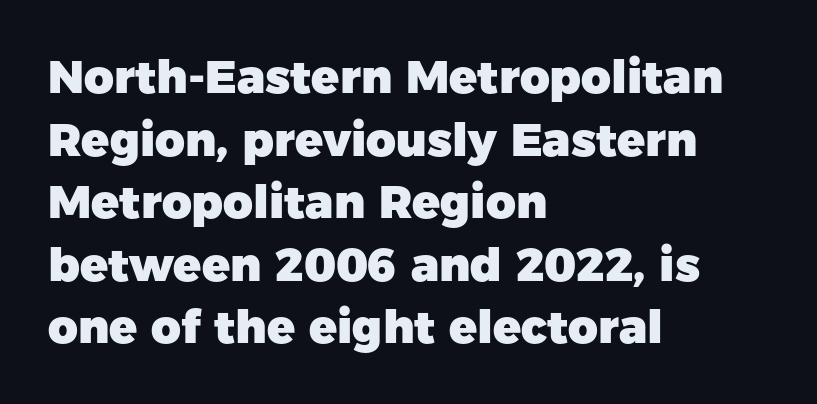
Q: Is the text bold? A: Yes.
Q: Is the text italic (slanted)? A: No, it is upright.
Q: Is the typeface a serif or a sans-serif typeface? A: Sans-serif.
Q: Is the text underlined? A: No.
Q: How is the paragraph aligned? A: Left-aligned.
Q: Is the spacing between letters normal or unusually wide? A: Normal.
Q: Is the spacing between lines tight, normal or loose? A: Normal.
Q: Width (condensed, normal, or wide)? A: Normal.
Q: Stroke contrast? A: Low.
Q: x-height? A: Medium.
Q: Monospaced? A: No.
